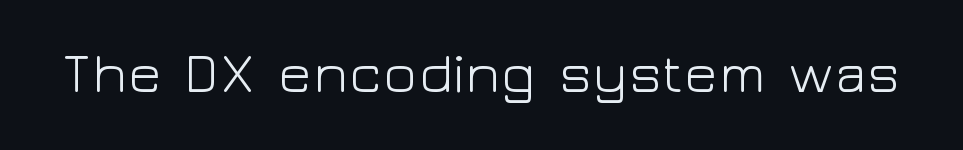
Q: Is the text bold? A: No.
Q: Is the text italic (slanted)? A: No, it is upright.
Q: Is the typeface a serif or a sans-serif typeface? A: Sans-serif.
Q: Is the text underlined? A: No.
Q: Is the spacing between letters normal or unusually wide? A: Normal.
Q: Width (condensed, normal, or wide)? A: Wide.
Q: Stroke contrast? A: Low.
Q: x-height? A: Medium.
Q: Monospaced? A: No.
